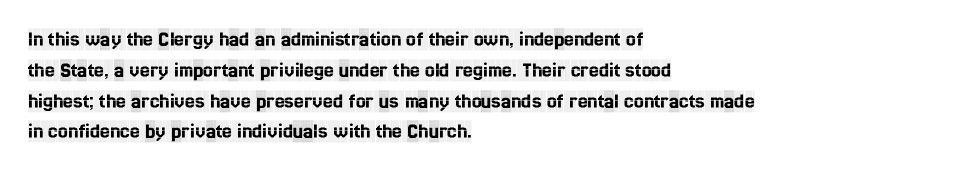
{"italic": "no", "underline": "no", "align": "left", "line_spacing": "normal", "line_spacing_ratio": 1.4, "letter_spacing": "normal", "letter_spacing_em": 0.0, "glyph_px": 22}
